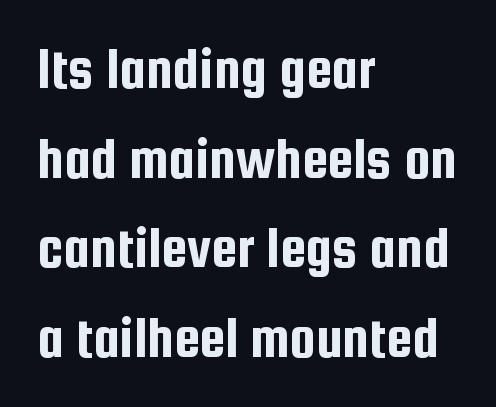
Q: Is the text italic (slanted)? A: No, it is upright.
Q: Is the typeface a serif or a sans-serif typeface? A: Sans-serif.
Q: Is the text underlined? A: No.
Q: How is the paragraph aligned? A: Left-aligned.
Q: Is the spacing between letters normal or unusually wide? A: Normal.
Q: Is the spacing between lines tight, normal or loose? A: Normal.
Q: Width (condensed, normal, or wide)? A: Condensed.
Q: Stroke contrast? A: Low.
Q: x-height? A: Medium.
Q: Monospaced? A: No.
